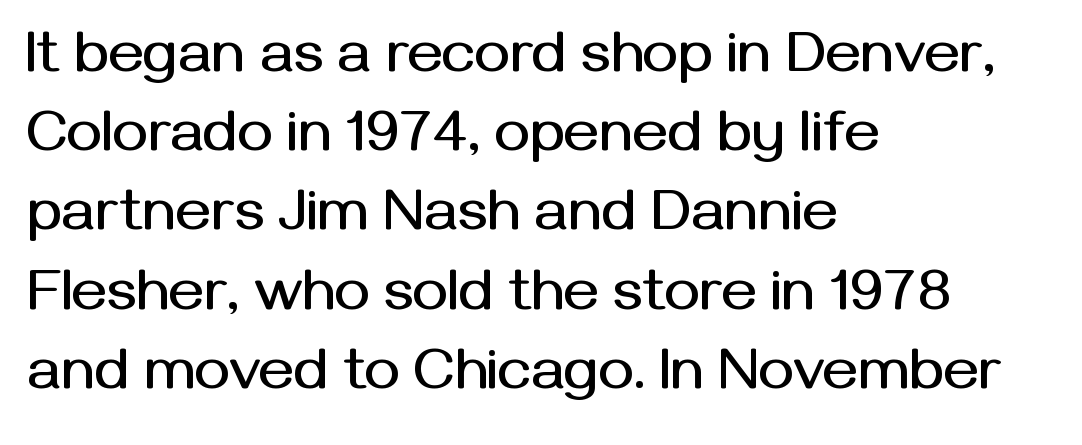
{"serif": "no", "italic": "no", "width": "normal", "stroke_contrast": "medium", "x_height": "medium", "monospaced": "no", "underline": "no", "align": "left", "line_spacing": "normal", "line_spacing_ratio": 1.32, "letter_spacing": "normal", "letter_spacing_em": 0.0, "glyph_px": 60}
